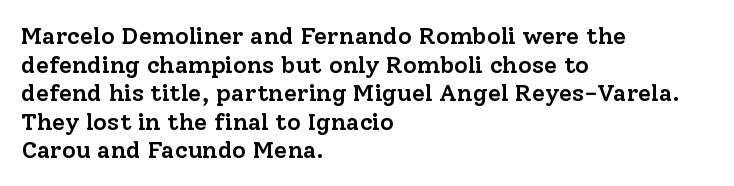
The image shows 24 px text type, upright; set left-aligned, line spacing 1.19x, normal letter spacing, not underlined.
